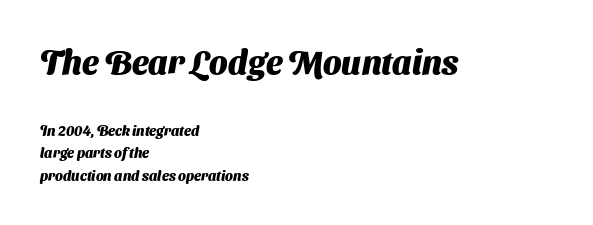
{"serif": "no", "bold": "yes", "weight": "heavy", "width": "normal", "stroke_contrast": "medium", "x_height": "medium", "monospaced": "no", "underline": "no", "align": "left", "line_spacing": "normal", "line_spacing_ratio": 1.64, "letter_spacing": "normal", "letter_spacing_em": 0.0, "larger_block": "first", "size_ratio": 2.36, "glyph_px": 33}
